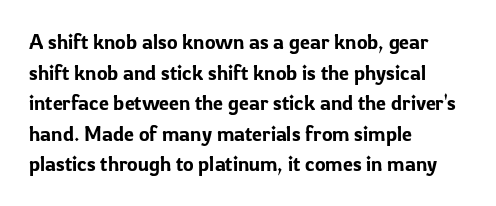
Posture: upright roman. Where is the straight margin? On the left. The passage shown stacks its lines at a standard gap. The passage shown is not underscored anywhere. The tracking reads as untouched default to a designer's eye.
